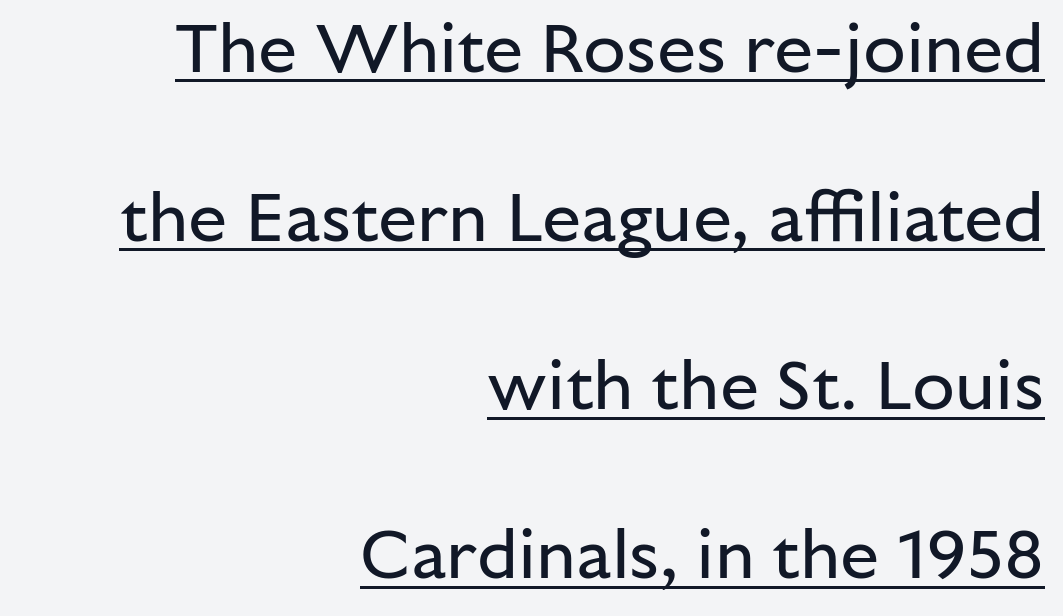
The image shows 70 px regular-weight sans-serif type, upright; set right-aligned, loose line spacing (2.41x), normal letter spacing, underlined; low stroke contrast and a medium x-height.
